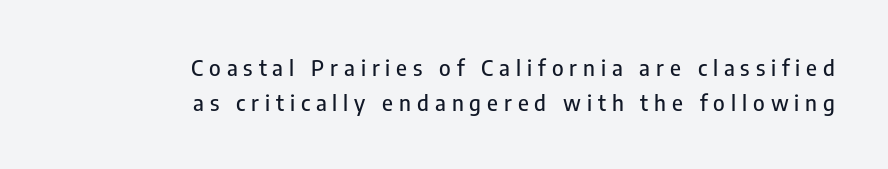
The image shows 22 px text type, upright; set right-aligned, normal line spacing (1.57x), unusually wide letter spacing (+0.27 em), not underlined.
